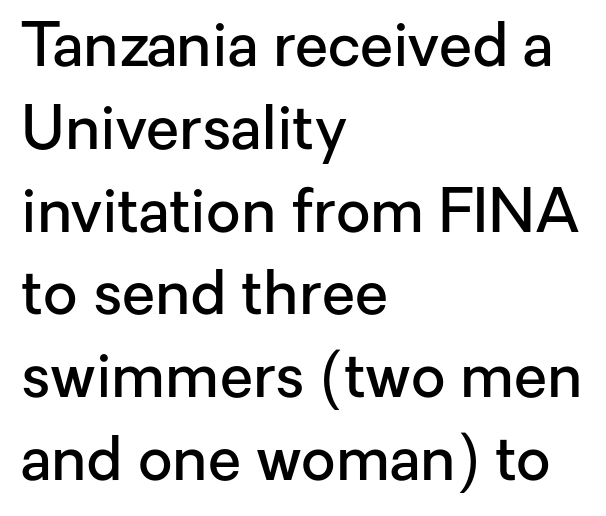
{"serif": "no", "italic": "no", "bold": "semi", "weight": "semibold", "width": "normal", "stroke_contrast": "low", "x_height": "medium", "monospaced": "no", "underline": "no", "align": "left", "line_spacing": "normal", "line_spacing_ratio": 1.38, "letter_spacing": "normal", "letter_spacing_em": 0.0, "glyph_px": 60}
